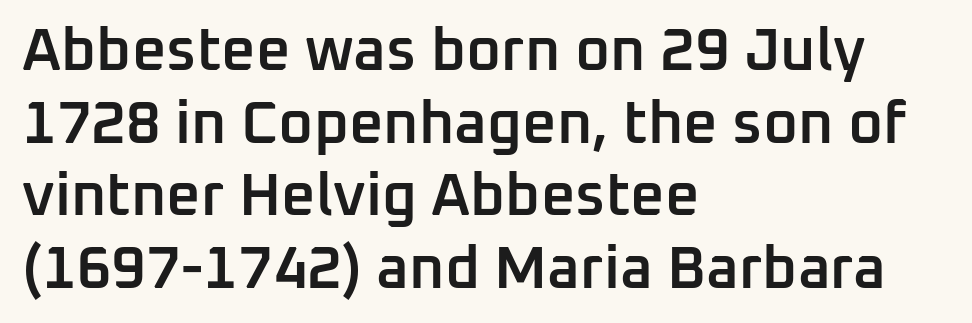
{"serif": "no", "italic": "no", "bold": "semi", "weight": "semibold", "width": "normal", "stroke_contrast": "low", "x_height": "medium", "monospaced": "no", "underline": "no", "align": "left", "line_spacing_ratio": 1.21, "letter_spacing": "normal", "letter_spacing_em": 0.0, "glyph_px": 60}
